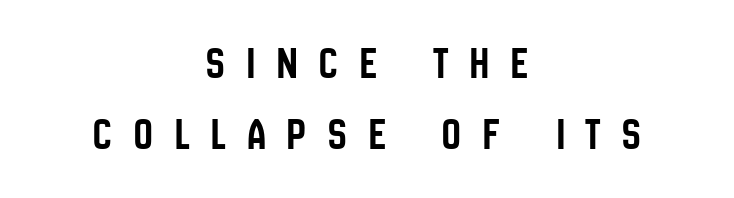
Underlining? Definitely not there. The passage shown stacks its lines at a standard gap. These lines are centered, leaving both edges ragged. Tracking value appears strongly positive — letters spread wide. Examine the stroke ends and you'll find no serifs. Designer's note — italics off, roman on.
